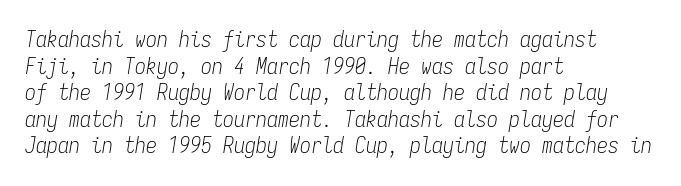
Italic? Definitely — the glyphs are oblique. Letter spacing: default. The passage shown is not underscored anywhere. A student would call this left alignment; a typographer would say flush left, rag right. Think standard paragraph weight, or any step lighter than that.
